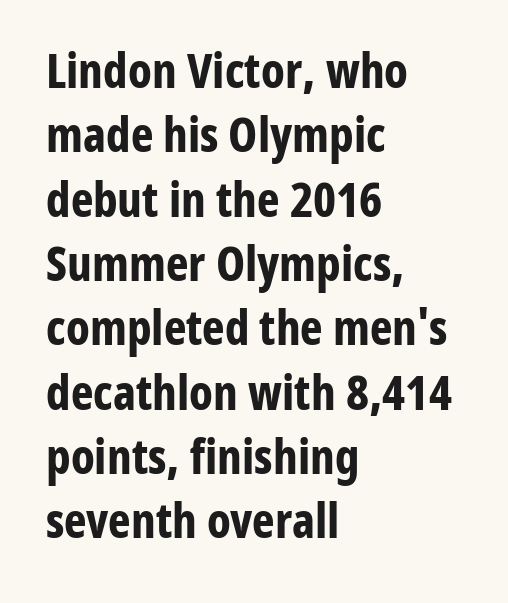
Q: Is the text bold? A: Yes.
Q: Is the text italic (slanted)? A: No, it is upright.
Q: Is the typeface a serif or a sans-serif typeface? A: Sans-serif.
Q: Is the text underlined? A: No.
Q: How is the paragraph aligned? A: Left-aligned.
Q: Is the spacing between letters normal or unusually wide? A: Normal.
Q: Is the spacing between lines tight, normal or loose? A: Normal.
Q: Width (condensed, normal, or wide)? A: Condensed.
Q: Stroke contrast? A: Low.
Q: x-height? A: Medium.
Q: Monospaced? A: No.
